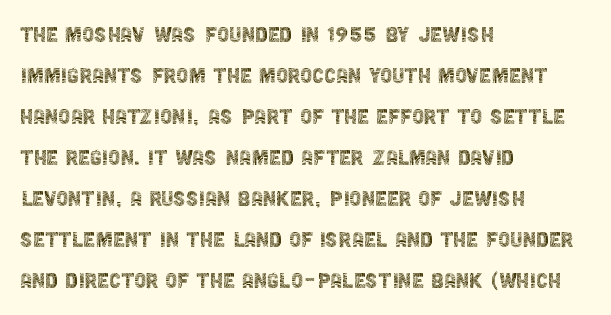
The image shows 27 px text type, upright; set left-aligned, normal line spacing (1.52x), normal letter spacing, not underlined.
